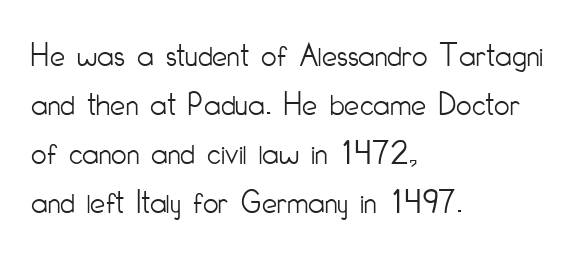
Q: Is the text bold? A: No.
Q: Is the text italic (slanted)? A: No, it is upright.
Q: Is the typeface a serif or a sans-serif typeface? A: Sans-serif.
Q: Is the text underlined? A: No.
Q: How is the paragraph aligned? A: Left-aligned.
Q: Is the spacing between letters normal or unusually wide? A: Normal.
Q: Is the spacing between lines tight, normal or loose? A: Normal.
Q: Width (condensed, normal, or wide)? A: Condensed.
Q: Stroke contrast? A: Low.
Q: x-height? A: Small.
Q: Monospaced? A: No.
